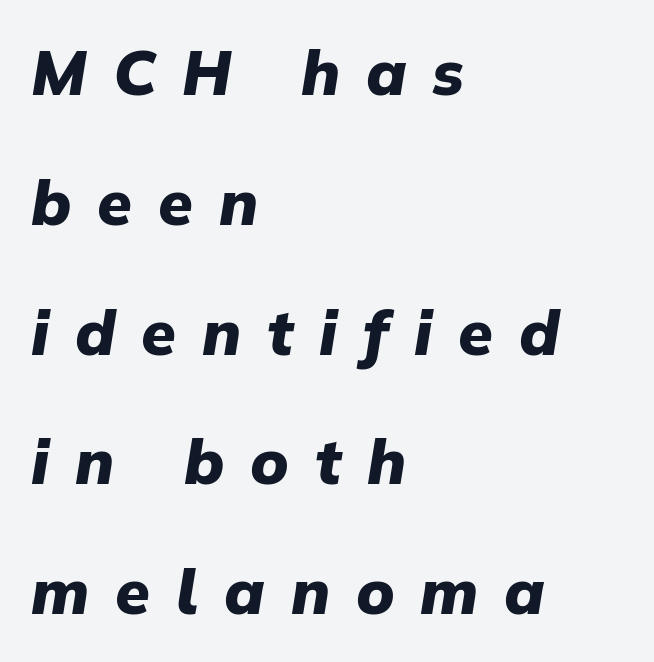
The image shows 63 px heavy type, italic (leaning right); set left-aligned, loose line spacing (2.06x), unusually wide letter spacing (+0.41 em), not underlined; low stroke contrast and a medium x-height.
